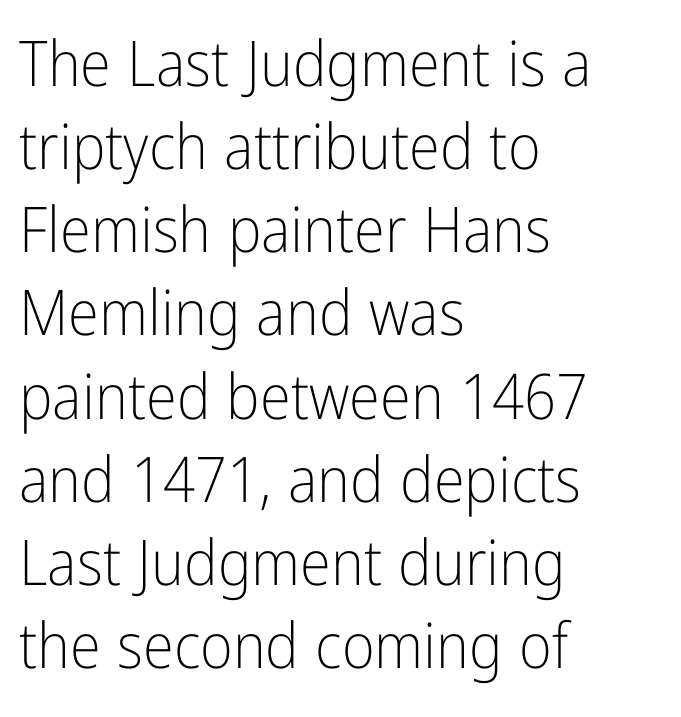
{"serif": "no", "italic": "no", "bold": "no", "weight": "light", "width": "condensed", "stroke_contrast": "low", "x_height": "medium", "monospaced": "no", "underline": "no", "align": "left", "line_spacing": "normal", "line_spacing_ratio": 1.32, "letter_spacing": "normal", "letter_spacing_em": 0.0, "glyph_px": 63}
